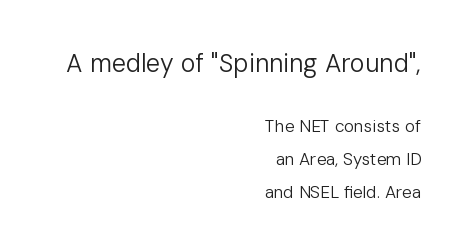
The typesetting does not lean heavy: it is not bold. Character size in the leading block exceeds that of the trailing block. Just letters on the line, the space beneath them empty. Honestly, the letter spacing is just normal — you wouldn't notice it. Rendered with straight, roman letterforms. The paragraph shown leans on its right margin.
